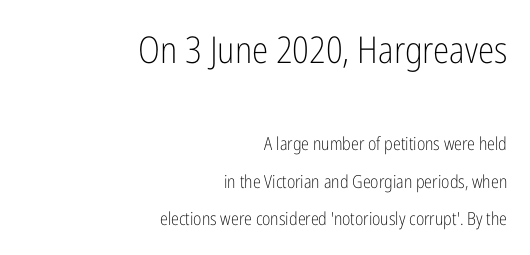
Q: Is the text bold? A: No.
Q: Is the text italic (slanted)? A: No, it is upright.
Q: Is the typeface a serif or a sans-serif typeface? A: Sans-serif.
Q: Is the text underlined? A: No.
Q: How is the paragraph aligned? A: Right-aligned.
Q: Is the spacing between letters normal or unusually wide? A: Normal.
Q: Is the spacing between lines tight, normal or loose? A: Loose.
Q: Which block of text is set in a larger size, the first (top) or the second (bottom)? A: The first (top) one.
Q: Width (condensed, normal, or wide)? A: Condensed.
Q: Stroke contrast? A: Low.
Q: x-height? A: Medium.
Q: Monospaced? A: No.
